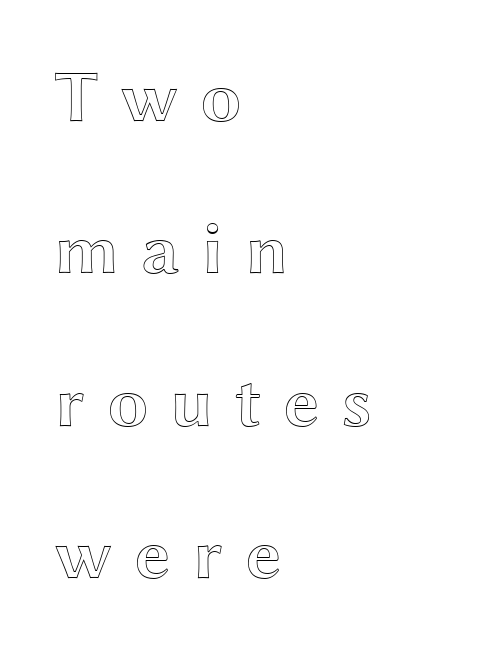
Do the letters lean? They stand straight. Every row of glyphs begins at an identical x-position on the left. Quick note: interline space is abundant. Nobody drew a line under any word here. Each word looks stretched out because of the extra space between its letters. Each letter keeps its own natural width here, so spacing adapts to shape.
